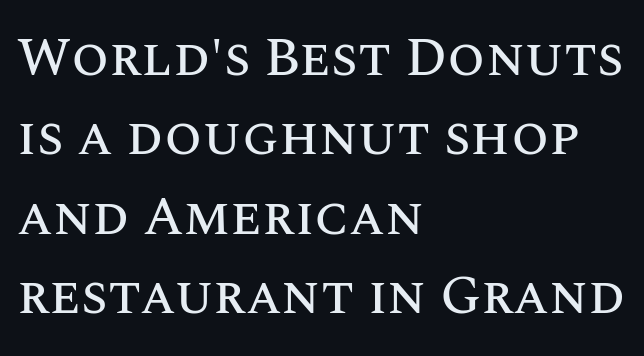
The string is rendered with underlining switched off. Normally led — the rows are evenly, conventionally spaced. The face used here is proportionally spaced, like ordinary book or web type. Left-aligned paragraph, ragged on the right.
